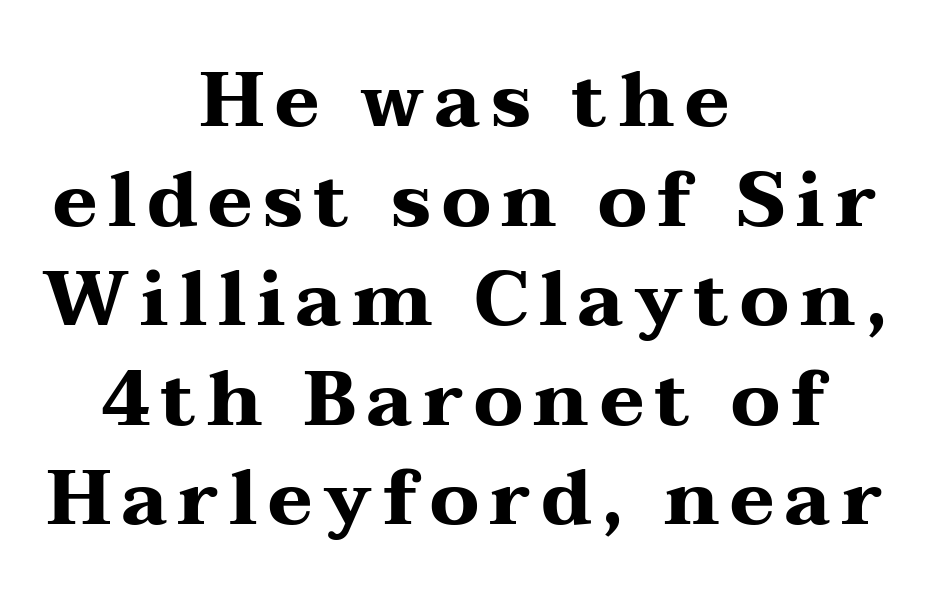
Varying glyph widths throughout — classic text-font behaviour. Caption: multi-line text, centered on the measure. Weight check: bold — yes, fully. The typeface chosen for these lines features serifs.
